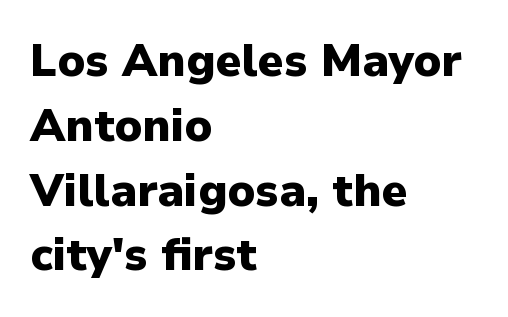
{"serif": "no", "italic": "no", "bold": "yes", "weight": "heavy", "width": "normal", "stroke_contrast": "low", "x_height": "medium", "monospaced": "no", "underline": "no", "align": "left", "line_spacing": "normal", "line_spacing_ratio": 1.44, "letter_spacing": "normal", "letter_spacing_em": 0.0, "glyph_px": 45}
